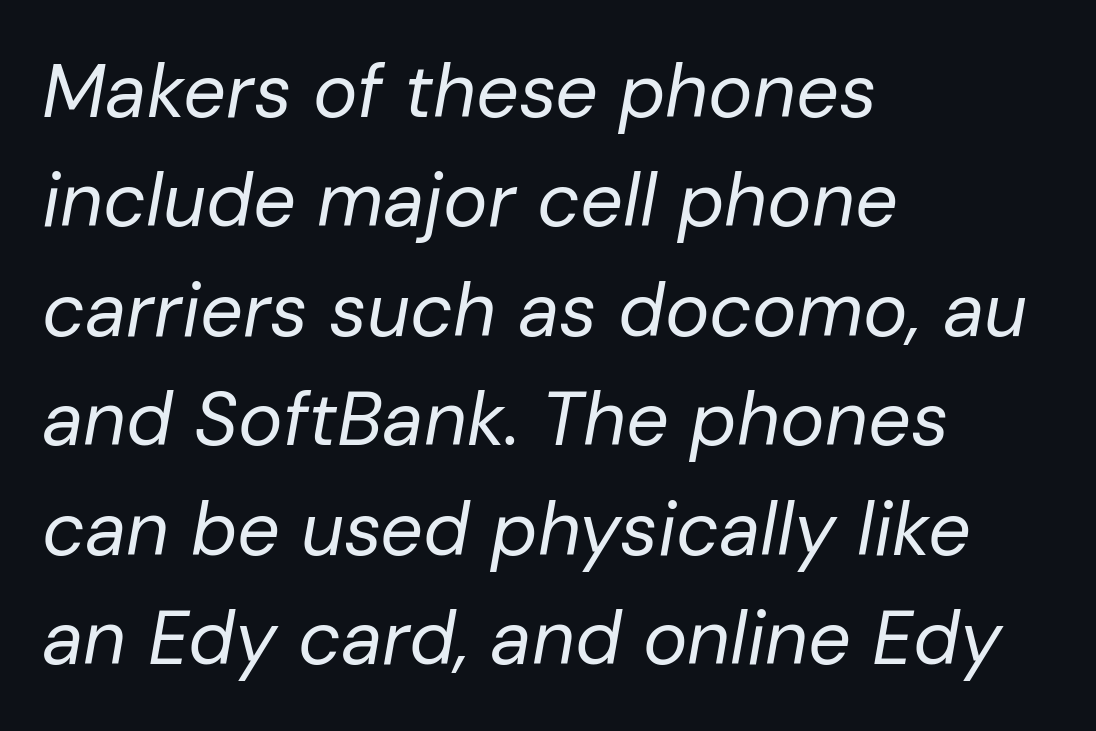
Q: Is the text bold? A: No.
Q: Is the text italic (slanted)? A: Yes, it leans right by about 10 degrees.
Q: Is the text underlined? A: No.
Q: How is the paragraph aligned? A: Left-aligned.
Q: Is the spacing between letters normal or unusually wide? A: Normal.
Q: Is the spacing between lines tight, normal or loose? A: Normal.
Q: Width (condensed, normal, or wide)? A: Normal.
Q: Stroke contrast? A: Low.
Q: x-height? A: Medium.
Q: Monospaced? A: No.
